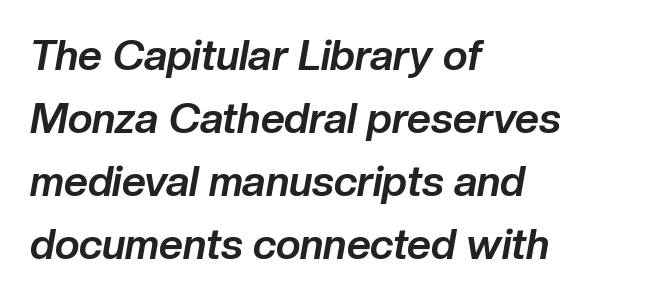
When letters slant like this, we call the style italic. Just letters on the line, the space beneath them empty. Casual observation: everything's shoved over to the left. The letters are bold, with thick, heavy strokes. Spacing verdict: proportional, widths tailored to each character.
